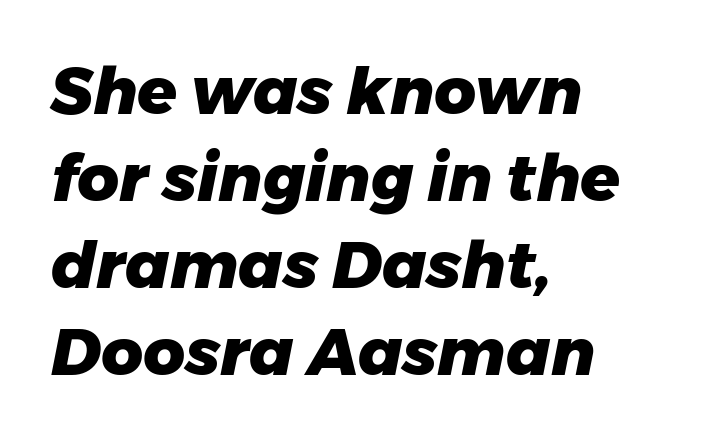
Q: Is the text bold? A: Yes.
Q: Is the text italic (slanted)? A: Yes, it leans right by about 11 degrees.
Q: Is the text underlined? A: No.
Q: How is the paragraph aligned? A: Left-aligned.
Q: Is the spacing between letters normal or unusually wide? A: Normal.
Q: Is the spacing between lines tight, normal or loose? A: Normal.
Q: Width (condensed, normal, or wide)? A: Normal.
Q: Stroke contrast? A: Low.
Q: x-height? A: Medium.
Q: Monospaced? A: No.
